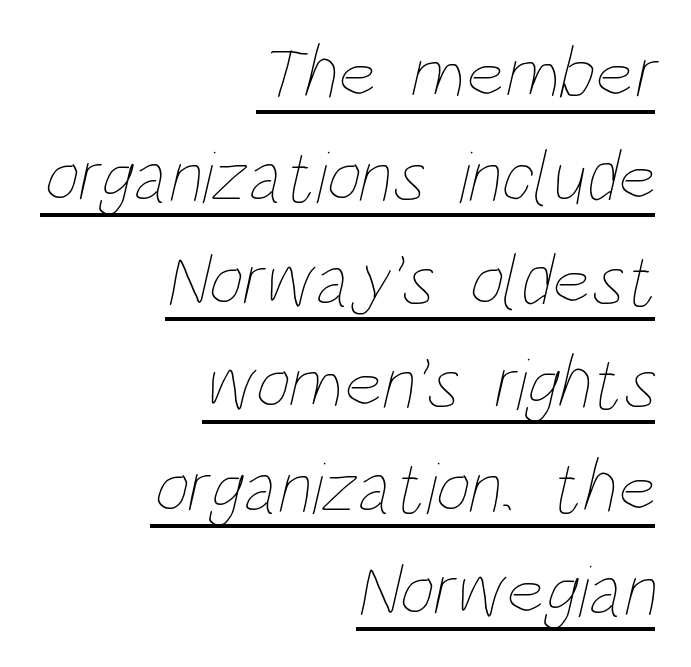
The image shows 75 px thin, condensed type; set right-aligned, normal line spacing (1.38x), normal letter spacing, underlined; low stroke contrast and a large x-height.
